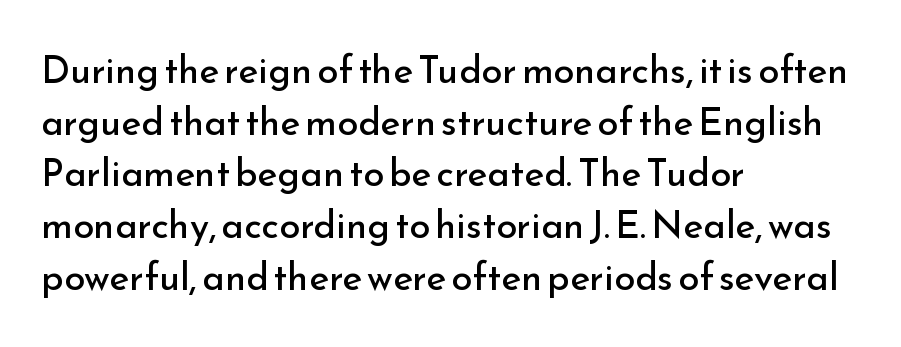
Q: Is the text bold? A: No.
Q: Is the text italic (slanted)? A: No, it is upright.
Q: Is the typeface a serif or a sans-serif typeface? A: Sans-serif.
Q: Is the text underlined? A: No.
Q: How is the paragraph aligned? A: Left-aligned.
Q: Is the spacing between letters normal or unusually wide? A: Normal.
Q: Is the spacing between lines tight, normal or loose? A: Normal.
Q: Width (condensed, normal, or wide)? A: Normal.
Q: Stroke contrast? A: Low.
Q: x-height? A: Small.
Q: Monospaced? A: No.
